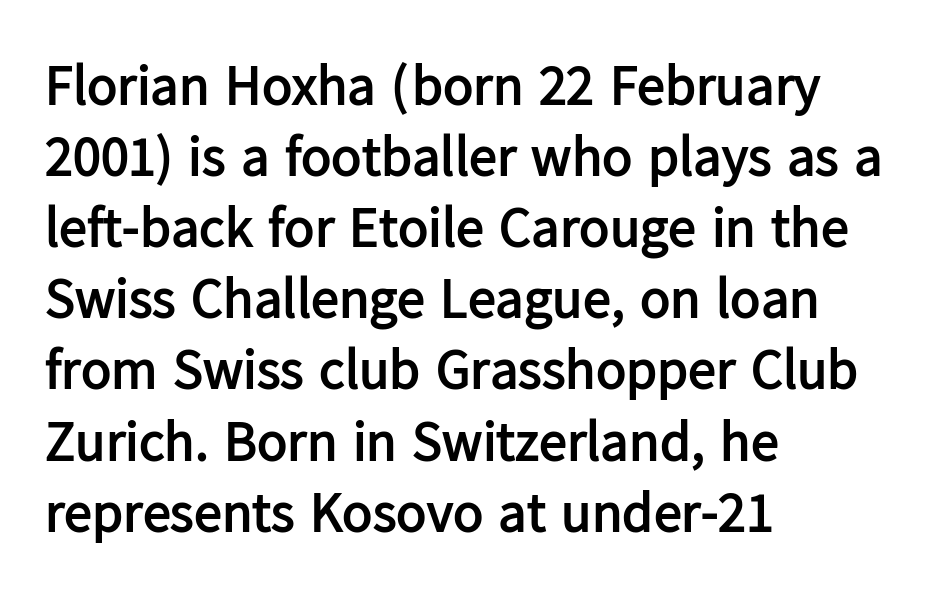
Q: Is the text bold? A: Yes.
Q: Is the text italic (slanted)? A: No, it is upright.
Q: Is the typeface a serif or a sans-serif typeface? A: Sans-serif.
Q: Is the text underlined? A: No.
Q: How is the paragraph aligned? A: Left-aligned.
Q: Is the spacing between letters normal or unusually wide? A: Normal.
Q: Is the spacing between lines tight, normal or loose? A: Normal.
Q: Width (condensed, normal, or wide)? A: Normal.
Q: Stroke contrast? A: Low.
Q: x-height? A: Medium.
Q: Monospaced? A: No.
